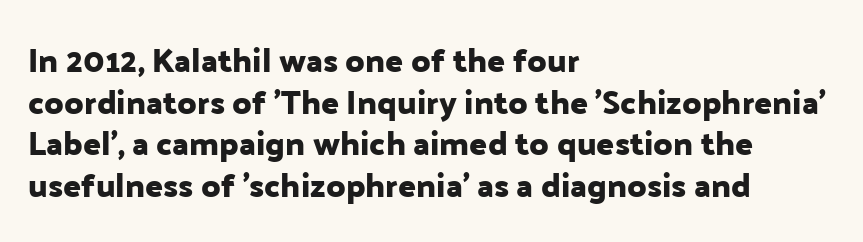
What's the leading like? Ordinary, nothing unusual. Caption: multi-line text, flush left, ragged right. This is sans-serif lettering, the kind often seen on screens and signage. This sample has the flowing, uneven cadence of proportional lettering. This sample uses an upright cut, with every glyph sitting square on the baseline. Inter-character spacing is left at the font's built-in metrics.
